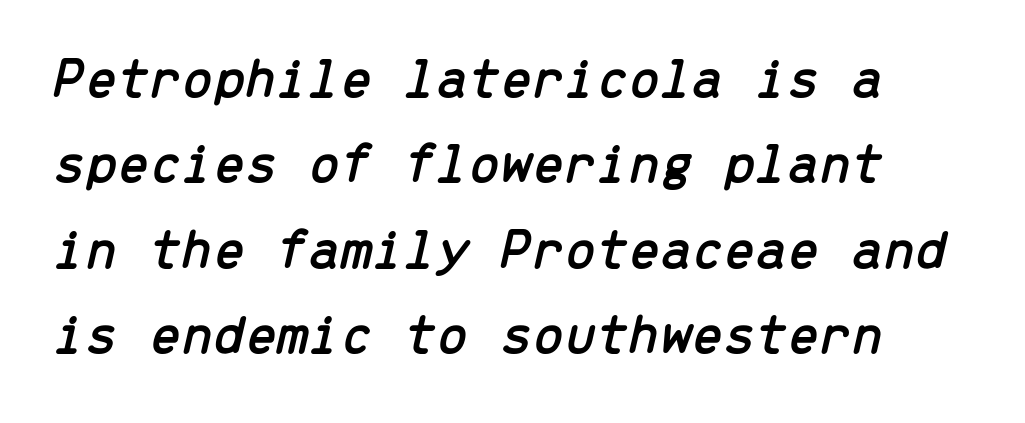
The image shows 57 px text type, italic (leaning right), monospaced; set normal line spacing (1.5x), normal letter spacing, not underlined; low stroke contrast and a medium x-height.
